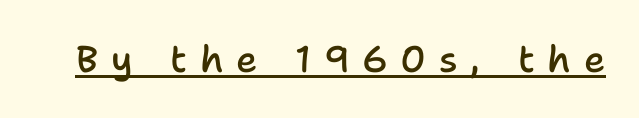
Compared with typical body copy, the letter spacing here is much looser. In terms of weight, the rendering is demibold, just under bold. Check the space under the baseline: a stroke is drawn there. Every character sits straight up, as roman type does. The letters advance in unequal steps, a hallmark of proportional type. You can tell from the bare stems that sans-serif type was used.
